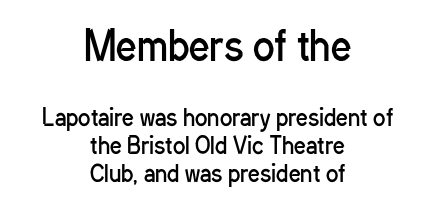
Underline: absent. This sample has the flowing, uneven cadence of proportional lettering. The lettering holds an erect, upright posture throughout. Both edges are ragged and mirror each other, which tells us the setting is centered. The text was rendered using a sans face with plain stroke endings.
